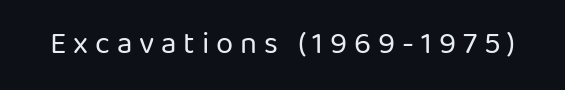
Each letter keeps its own natural width here, so spacing adapts to shape. Glance below the letters and you will spot only blank space. The weight tops out at a normal text grade. Serifs: no, the terminals of the letterforms are clean.
